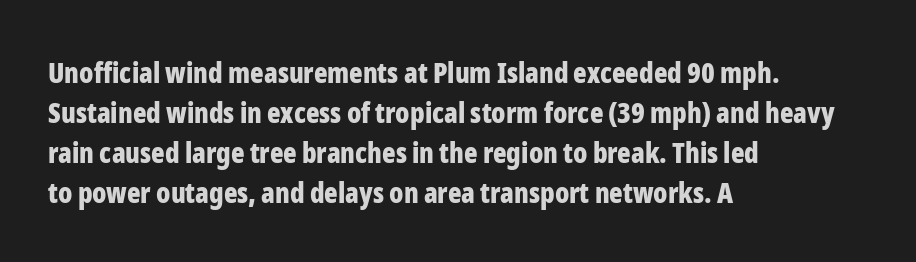
The image shows 28 px bold, condensed sans-serif type, upright; set left-aligned, normal line spacing (1.43x), normal letter spacing, not underlined; low stroke contrast and a medium x-height.
